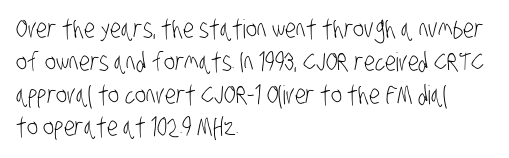
{"bold": "no", "underline": "no", "align": "left", "line_spacing": "normal", "line_spacing_ratio": 1.26, "letter_spacing": "normal", "letter_spacing_em": 0.0, "glyph_px": 26}
